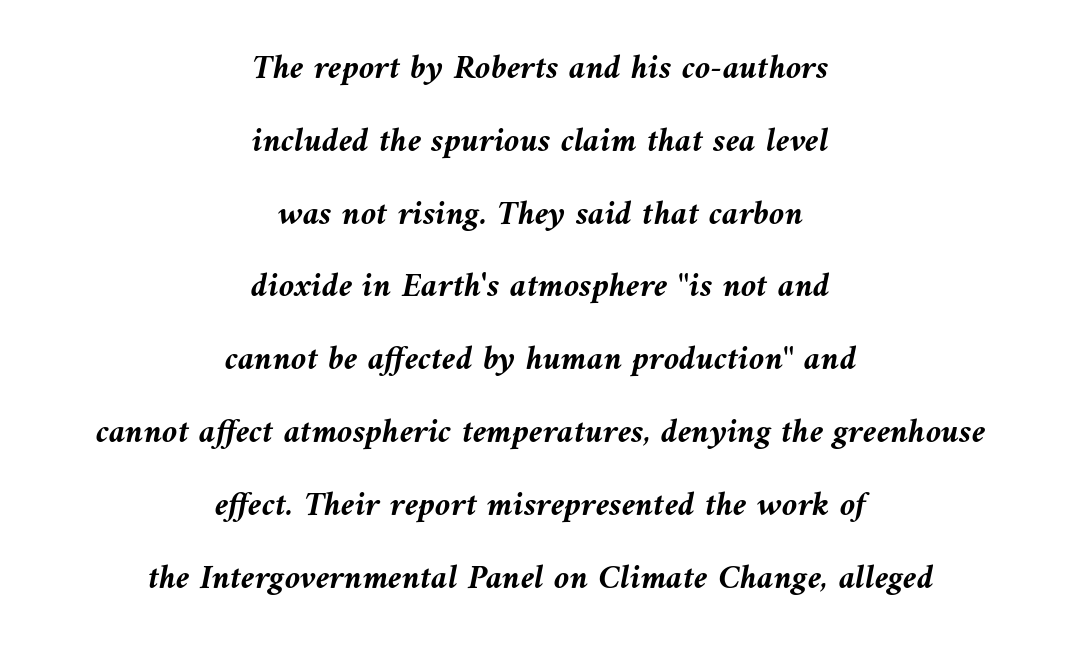
Q: Is the text bold? A: Yes.
Q: Is the text italic (slanted)? A: Yes, it leans left by about 9 degrees.
Q: Is the text underlined? A: No.
Q: How is the paragraph aligned? A: Centered.
Q: Is the spacing between letters normal or unusually wide? A: Normal.
Q: Is the spacing between lines tight, normal or loose? A: Loose.
Q: Width (condensed, normal, or wide)? A: Normal.
Q: Stroke contrast? A: Medium.
Q: x-height? A: Medium.
Q: Monospaced? A: No.
